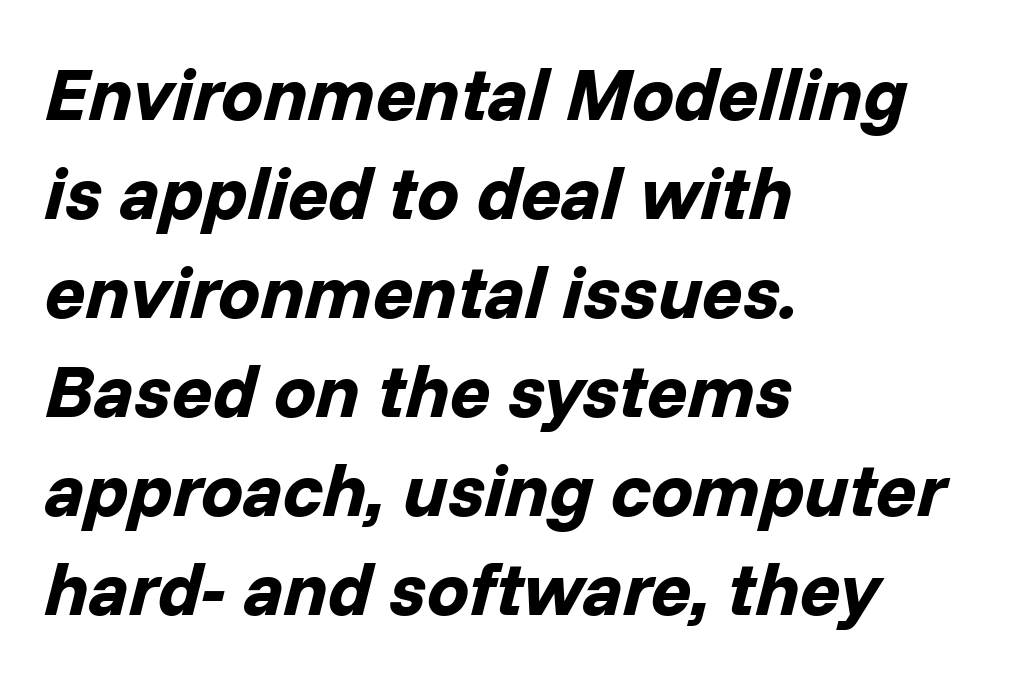
Q: Is the text bold? A: Yes.
Q: Is the text italic (slanted)? A: Yes, it leans right by about 14 degrees.
Q: Is the text underlined? A: No.
Q: How is the paragraph aligned? A: Left-aligned.
Q: Is the spacing between letters normal or unusually wide? A: Normal.
Q: Is the spacing between lines tight, normal or loose? A: Normal.
Q: Width (condensed, normal, or wide)? A: Normal.
Q: Stroke contrast? A: Low.
Q: x-height? A: Medium.
Q: Monospaced? A: No.
